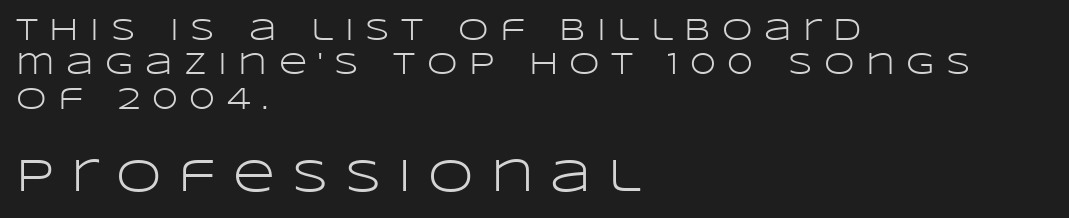
The image shows 46 px light, wide sans-serif type, upright; set left-aligned, tight line spacing (1.11x), unusually wide letter spacing (+0.37 em), not underlined; the second (bottom) block is 1.48x larger; low stroke contrast and a large x-height.
